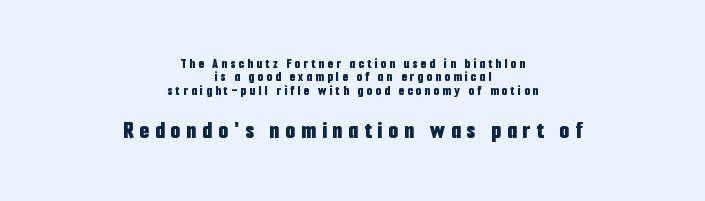
Notice how the passage keeps no hard edge, just a central spine. Decoration check: the copy has no underline. Small over large — that's the arrangement of the two blocks here. Strong, thick strokes mark this as bold type. How would I describe the line gaps? Narrow and economical. Words appear elongated and porous because spacing is wide.
